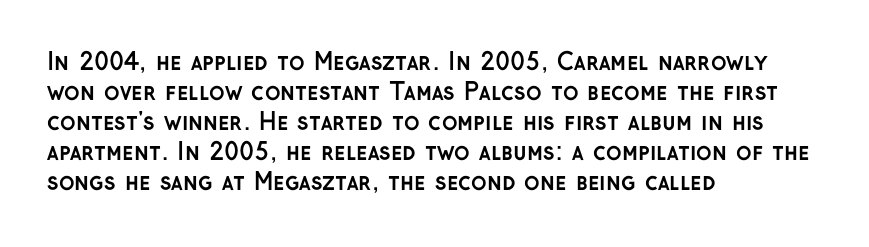
Designer's note — italics off, roman on. Clear beneath every line of the passage. Set as a true bold cut, around the 700 mark. How would I describe the line gaps? Plain and ordinary.
